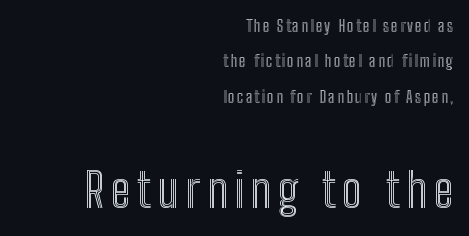
Notice how the passage keeps a crisp vertical edge on the right only. Between these two stacked blocks, the lower one wins on size. Upright lettering throughout. The rendering uses natural spacing where letterforms have individual widths. You could fit nearly another row in the gap between these rows. The foot of each line stays bare and open.
